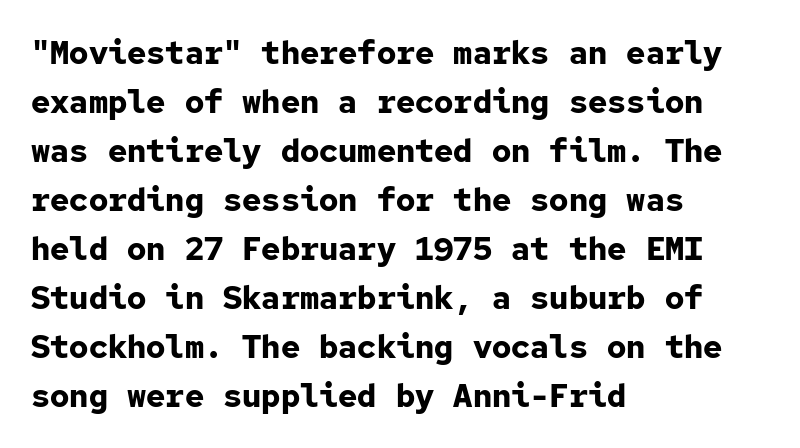
{"serif": "no", "italic": "no", "bold": "yes", "weight": "bold", "width": "normal", "stroke_contrast": "low", "x_height": "medium", "monospaced": "yes", "underline": "no", "align": "left", "line_spacing": "normal", "line_spacing_ratio": 1.53, "letter_spacing": "normal", "letter_spacing_em": 0.0, "glyph_px": 32}
